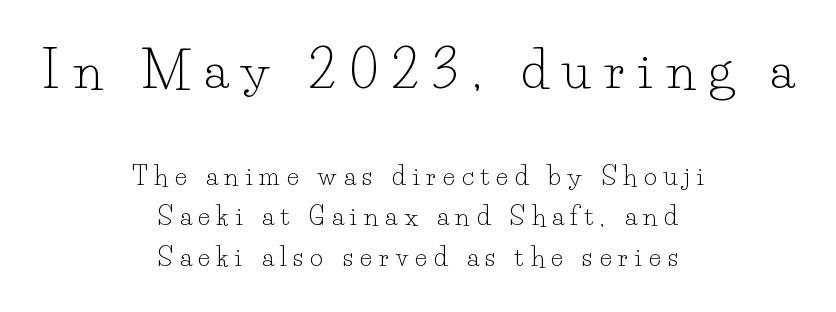
The image shows 50 px light serif type, upright; set centered, normal line spacing (1.62x), unusually wide letter spacing (+0.28 em), not underlined; the first (top) block is 2.0x larger; low stroke contrast and a small x-height.
